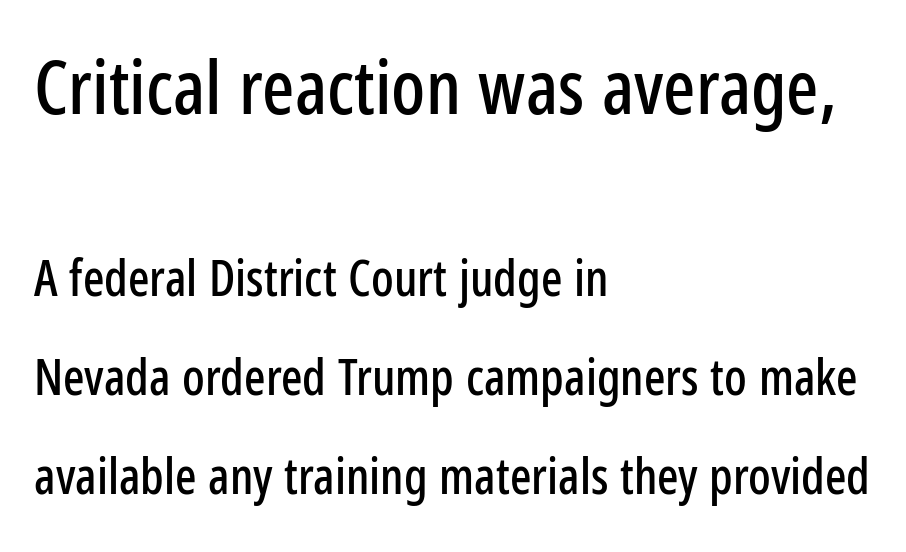
{"serif": "no", "italic": "no", "width": "condensed", "stroke_contrast": "low", "x_height": "medium", "monospaced": "no", "underline": "no", "align": "left", "line_spacing": "loose", "line_spacing_ratio": 1.98, "letter_spacing": "normal", "letter_spacing_em": 0.0, "larger_block": "first", "size_ratio": 1.5, "glyph_px": 75}
